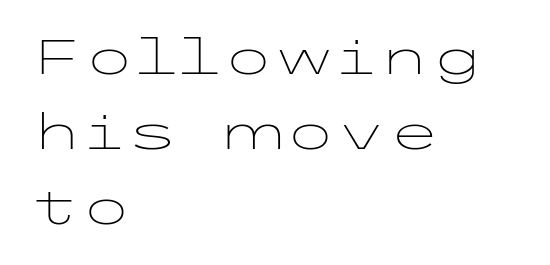
The image shows 48 px light, wide sans-serif type, upright; set left-aligned, normal line spacing (1.56x), normal letter spacing, not underlined; low stroke contrast and a medium x-height.
